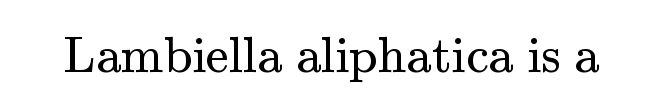
The image shows 51 px regular-weight serif type, upright; set normal letter spacing, not underlined; medium stroke contrast and a small x-height.
